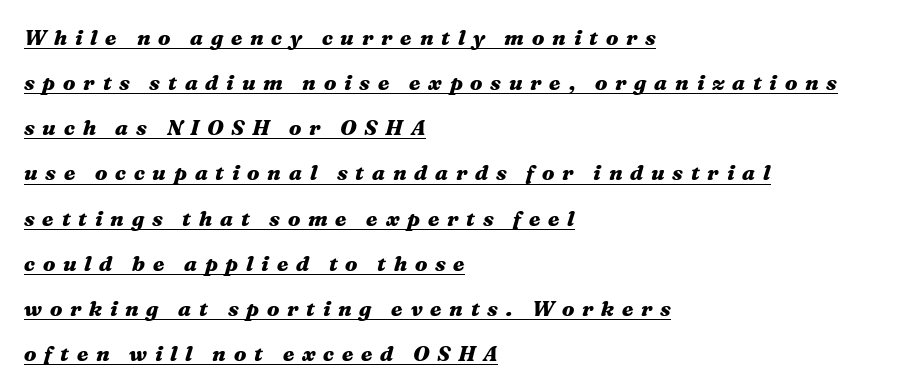
The paragraph shown leans on its left margin. A typographer would call this underscored text. Compared with ordinary roman type, these characters are visibly tilted. As a designer I'd log this as weight 700, bold. In terms of leading, this rendering errs on the spacious side.
